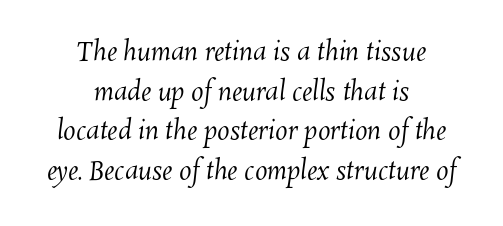
The image shows 25 px text type; set centered, normal line spacing (1.59x), normal letter spacing, not underlined.
